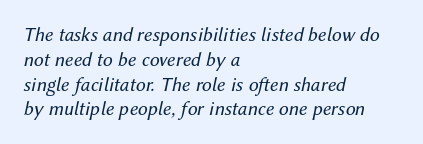
The image shows 20 px text type, italic (leaning right); set left-aligned, line spacing 1.24x, normal letter spacing, not underlined.
